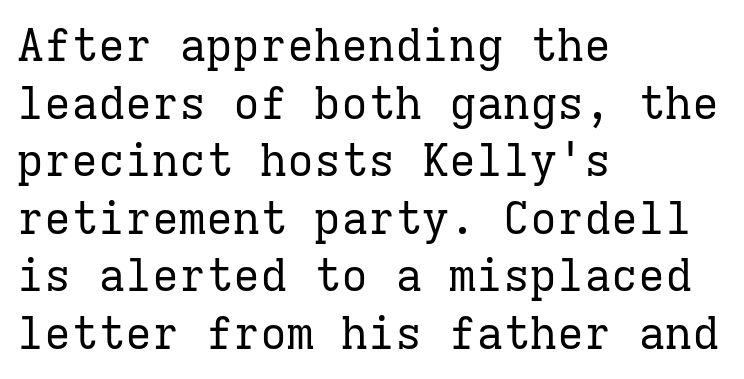
{"serif": "yes", "italic": "no", "bold": "no", "weight": "regular", "width": "normal", "stroke_contrast": "low", "x_height": "medium", "monospaced": "yes", "underline": "no", "align": "left", "line_spacing": "normal", "line_spacing_ratio": 1.28, "letter_spacing": "normal", "letter_spacing_em": 0.0, "glyph_px": 45}
